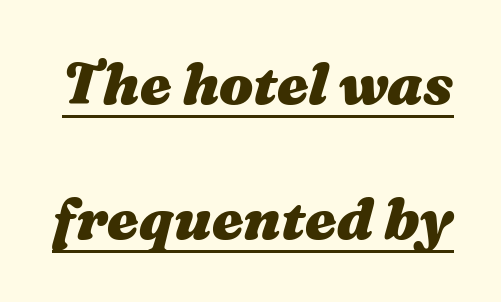
Q: Is the text bold? A: Yes.
Q: Is the text italic (slanted)? A: Yes, it leans right by about 16 degrees.
Q: Is the text underlined? A: Yes.
Q: Is the spacing between letters normal or unusually wide? A: Normal.
Q: Is the spacing between lines tight, normal or loose? A: Loose.
Q: Width (condensed, normal, or wide)? A: Wide.
Q: Stroke contrast? A: Medium.
Q: x-height? A: Medium.
Q: Monospaced? A: No.
